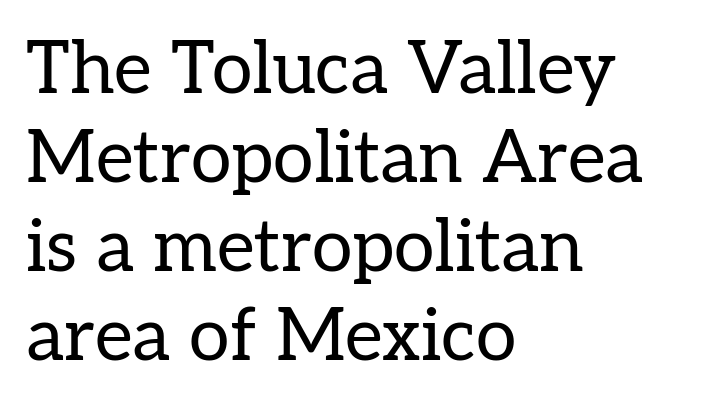
{"serif": "yes", "italic": "no", "bold": "no", "weight": "regular", "width": "normal", "stroke_contrast": "low", "x_height": "medium", "monospaced": "no", "underline": "no", "align": "left", "line_spacing_ratio": 1.22, "letter_spacing": "normal", "letter_spacing_em": 0.0, "glyph_px": 73}
